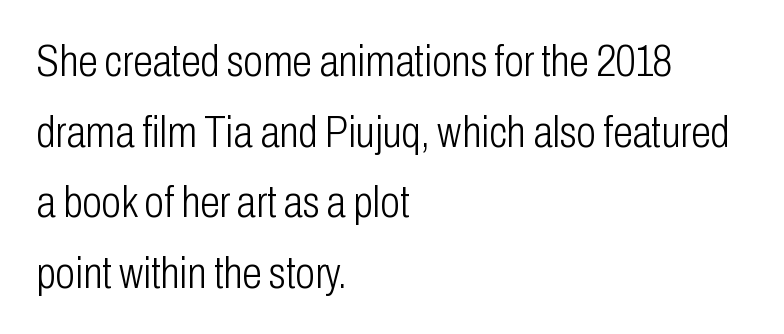
Q: Is the text bold? A: No.
Q: Is the text italic (slanted)? A: No, it is upright.
Q: Is the typeface a serif or a sans-serif typeface? A: Sans-serif.
Q: Is the text underlined? A: No.
Q: How is the paragraph aligned? A: Left-aligned.
Q: Is the spacing between letters normal or unusually wide? A: Normal.
Q: Is the spacing between lines tight, normal or loose? A: Normal.
Q: Width (condensed, normal, or wide)? A: Condensed.
Q: Stroke contrast? A: Low.
Q: x-height? A: Medium.
Q: Monospaced? A: No.
